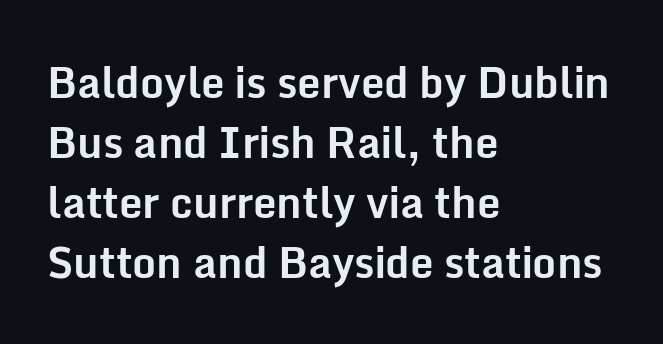
{"serif": "no", "italic": "no", "bold": "yes", "weight": "bold", "width": "normal", "stroke_contrast": "low", "x_height": "medium", "monospaced": "no", "underline": "no", "align": "left", "line_spacing": "normal", "line_spacing_ratio": 1.43, "letter_spacing": "normal", "letter_spacing_em": 0.0, "glyph_px": 42}
